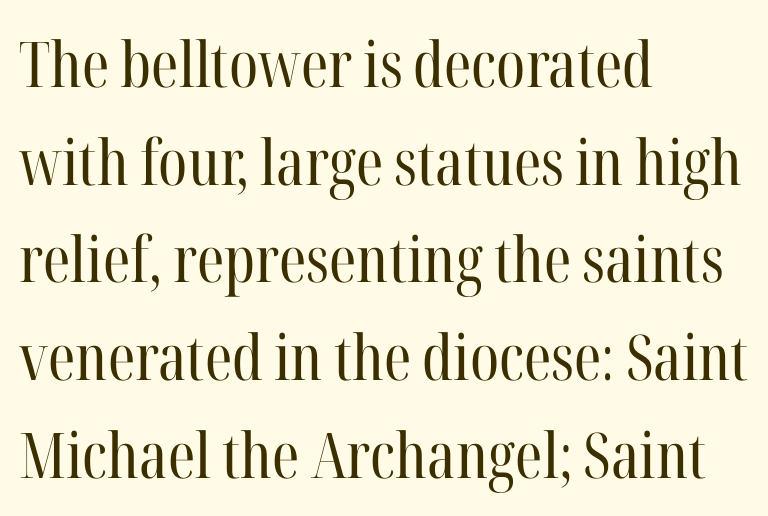
Q: Is the text bold? A: No.
Q: Is the text italic (slanted)? A: No, it is upright.
Q: Is the typeface a serif or a sans-serif typeface? A: Serif.
Q: Is the text underlined? A: No.
Q: How is the paragraph aligned? A: Left-aligned.
Q: Is the spacing between letters normal or unusually wide? A: Normal.
Q: Is the spacing between lines tight, normal or loose? A: Normal.
Q: Width (condensed, normal, or wide)? A: Condensed.
Q: Stroke contrast? A: High.
Q: x-height? A: Medium.
Q: Monospaced? A: No.
